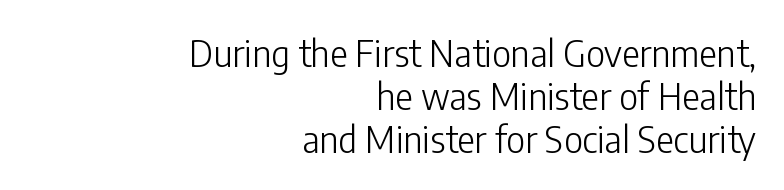
The image shows 37 px light, condensed sans-serif type, upright; set right-aligned, line spacing 1.16x, normal letter spacing, not underlined; low stroke contrast and a medium x-height.
